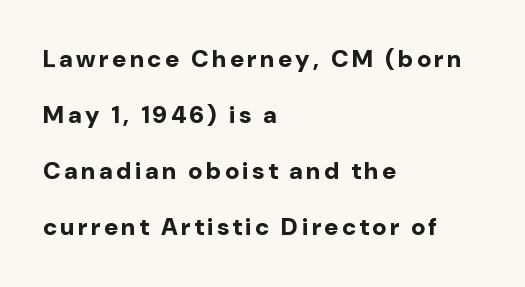
Q: Is the text bold? A: Yes.
Q: Is the text italic (slanted)? A: No, it is upright.
Q: Is the text underlined? A: No.
Q: How is the paragraph aligned? A: Left-aligned.
Q: Is the spacing between lines tight, normal or loose? A: Loose.
